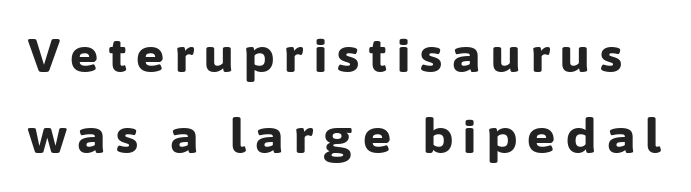
The image shows 47 px bold sans-serif type, upright; set line spacing 1.73x, unusually wide letter spacing (+0.22 em), not underlined; low stroke contrast and a medium x-height.
